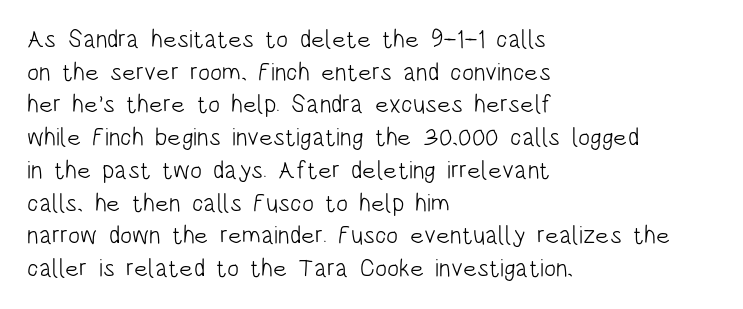
{"italic": "no", "bold": "no", "underline": "no", "align": "left", "line_spacing": "normal", "line_spacing_ratio": 1.31, "letter_spacing": "normal", "letter_spacing_em": 0.0, "glyph_px": 25}
